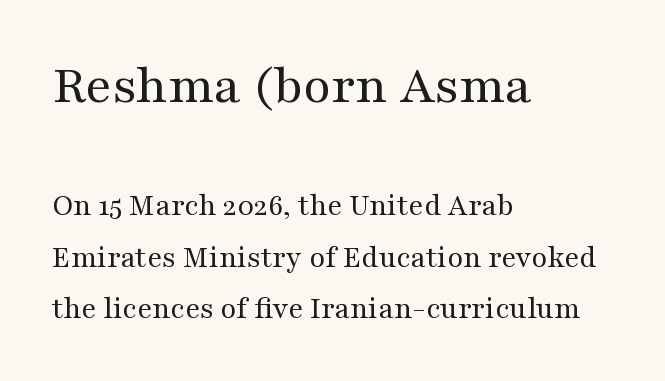
{"serif": "yes", "italic": "no", "bold": "no", "weight": "regular", "width": "wide", "stroke_contrast": "medium", "x_height": "medium", "monospaced": "no", "underline": "no", "align": "left", "line_spacing": "normal", "line_spacing_ratio": 1.6, "letter_spacing": "normal", "letter_spacing_em": 0.0, "larger_block": "first", "size_ratio": 1.75, "glyph_px": 56}
